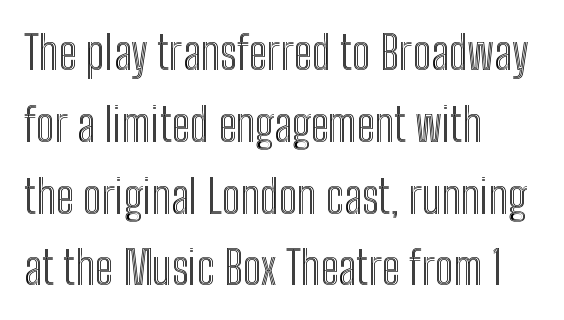
A typesetter would call this leading conventional body-copy spacing. A classic flush-left, rag-right setting is used for this passage. There is no visible air inserted between adjacent glyphs. The typography opts for an upright posture over an oblique one. Here the designer chose a conventional face with non-uniform glyph widths. Plain, unruled lines of type.
